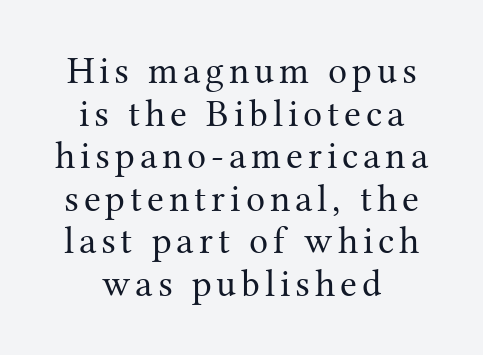
The image shows 38 px regular-weight serif type, upright; set centered, tight line spacing (1.12x), not underlined; medium stroke contrast and a medium x-height.
